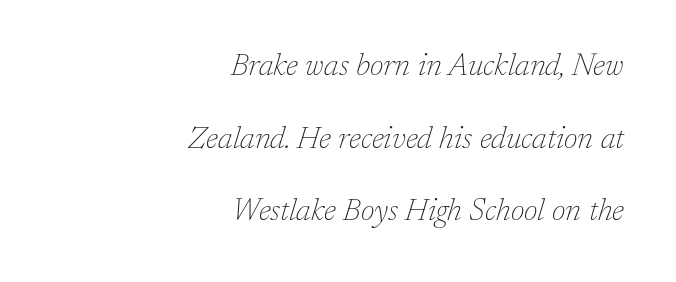
The image shows 31 px thin serif type, italic (leaning right); set right-aligned, loose line spacing (2.34x), normal letter spacing, not underlined; low stroke contrast and a medium x-height.
